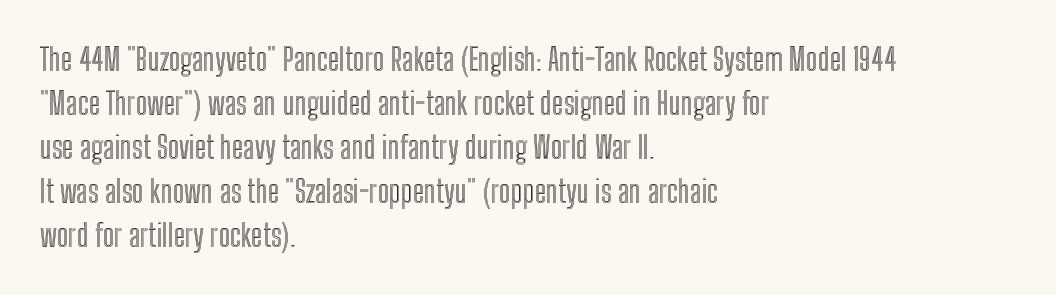
{"italic": "no", "width": "condensed", "x_height": "medium", "monospaced": "no", "underline": "no", "align": "left", "line_spacing": "normal", "line_spacing_ratio": 1.42, "letter_spacing": "normal", "letter_spacing_em": 0.0, "glyph_px": 31}
